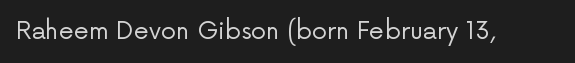
{"italic": "no", "bold": "no", "underline": "no", "letter_spacing": "normal", "letter_spacing_em": 0.0, "glyph_px": 24}
